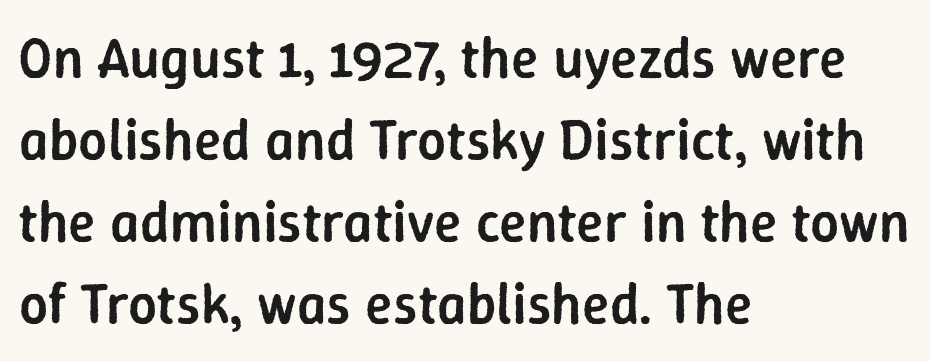
The image shows 57 px semibold sans-serif type, upright; set left-aligned, normal line spacing (1.44x), normal letter spacing, not underlined; low stroke contrast and a medium x-height.
